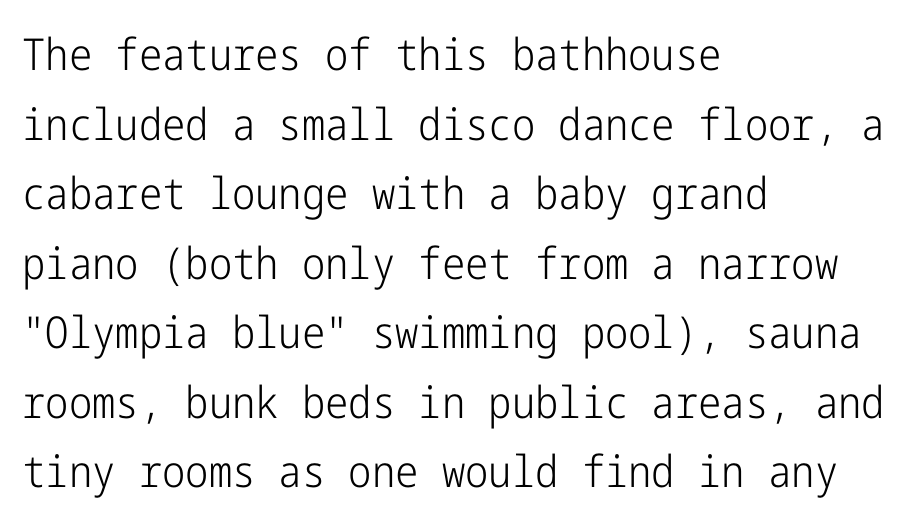
The image shows 44 px light, condensed sans-serif type, upright; set left-aligned, normal line spacing (1.58x), normal letter spacing, not underlined; low stroke contrast and a medium x-height.
